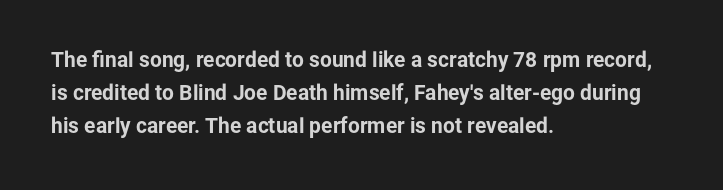
{"italic": "no", "bold": "yes", "underline": "no", "align": "left", "line_spacing": "normal", "line_spacing_ratio": 1.56, "letter_spacing": "normal", "letter_spacing_em": 0.0, "glyph_px": 21}
